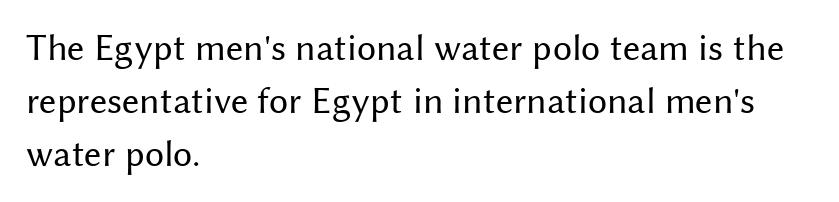
Grotesque or geometric, the face here clearly has no serifs. Vertically, the passage feels balanced, rows spaced as you'd expect. No word sits above an underline. Alignment: flush left.
